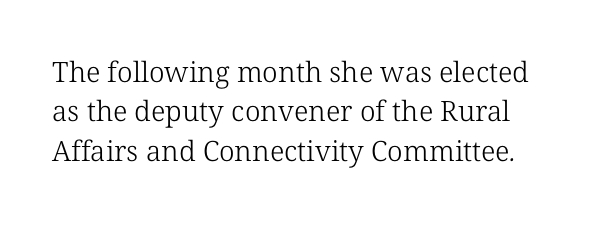
Q: Is the text bold? A: No.
Q: Is the typeface a serif or a sans-serif typeface? A: Serif.
Q: Is the text underlined? A: No.
Q: Is the spacing between letters normal or unusually wide? A: Normal.
Q: Is the spacing between lines tight, normal or loose? A: Normal.
Q: Width (condensed, normal, or wide)? A: Normal.
Q: Stroke contrast? A: Low.
Q: x-height? A: Medium.
Q: Monospaced? A: No.
